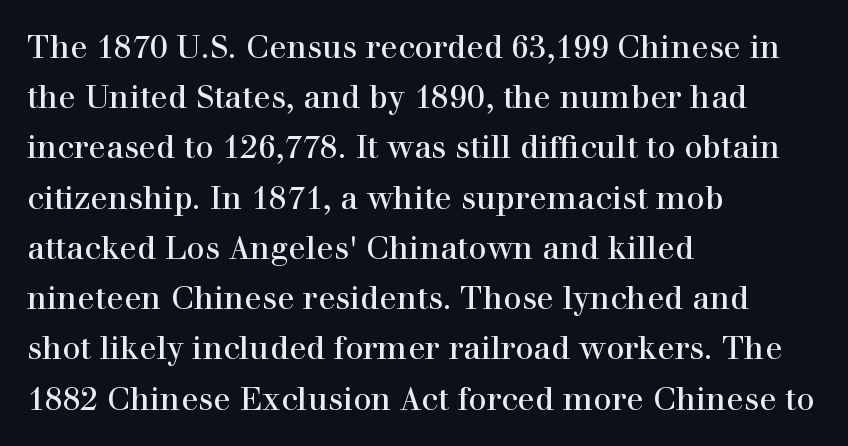
Ink coverage per letter is moderate at most. If you drew a line through each stem, it would be perfectly vertical. Varying glyph widths throughout — classic text-font behaviour. Each new line begins a customary step beneath the previous one.
